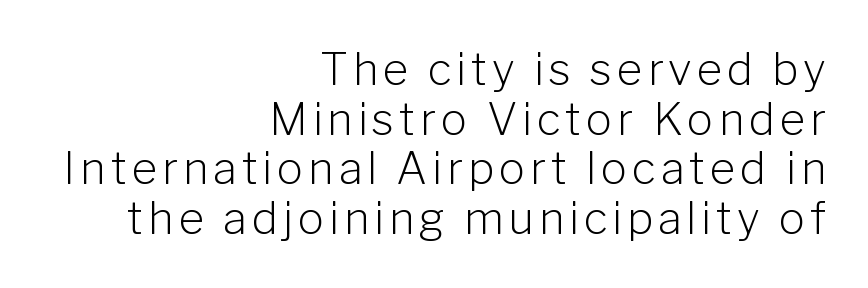
The typeface chosen for these lines omits serifs. Italic? Not at all — the glyphs are vertical. Proportional: the letters do not fall into vertical columns. Tightly led — the rows are bunched. In CSS terms this would be text-align: right.
